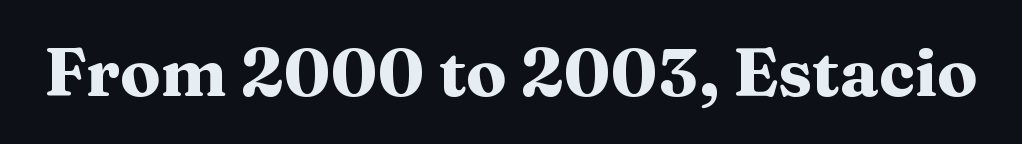
The image shows 67 px heavy, wide serif type, upright; set normal letter spacing, not underlined; medium stroke contrast and a medium x-height.
